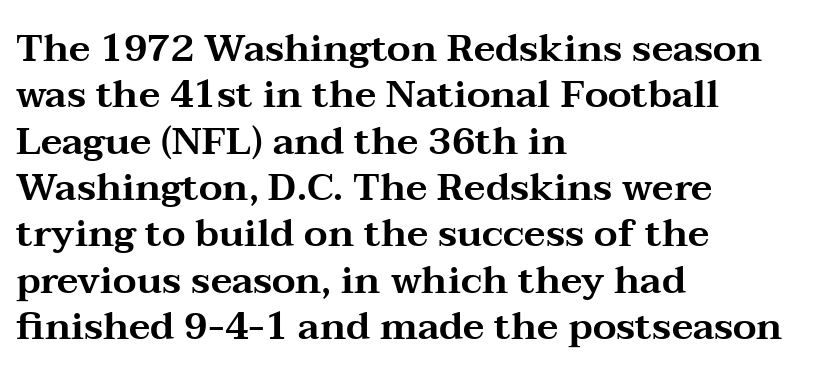
The image shows 38 px wide serif type, upright; set left-aligned, line spacing 1.22x, normal letter spacing, not underlined; medium stroke contrast and a medium x-height.
